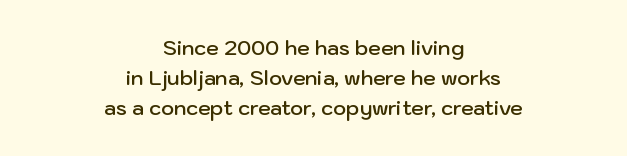
{"italic": "no", "bold": "semi", "underline": "no", "align": "center", "line_spacing": "normal", "line_spacing_ratio": 1.51, "letter_spacing": "normal", "letter_spacing_em": 0.0, "glyph_px": 20}
